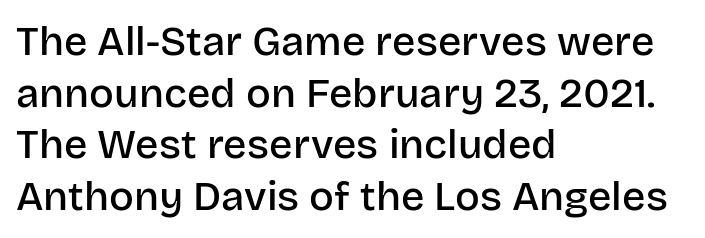
The passage shown is not underscored anywhere. The letters carry no serifs — their stems end cleanly without finishing strokes. Character widths vary here, with narrow letters taking less room than wide ones. Weight check: semibold — heavier than regular, not quite bold.
